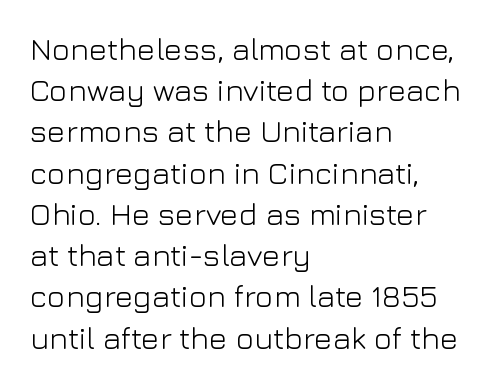
The image shows 31 px light sans-serif type, upright; set left-aligned, normal line spacing (1.33x), normal letter spacing, not underlined; low stroke contrast and a medium x-height.
